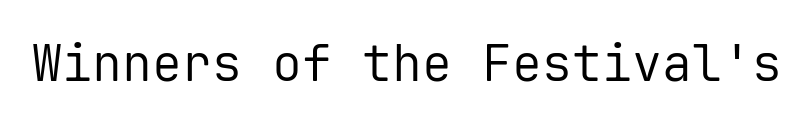
The image shows 50 px regular-weight sans-serif type, upright, monospaced; set normal letter spacing, not underlined; low stroke contrast and a medium x-height.
